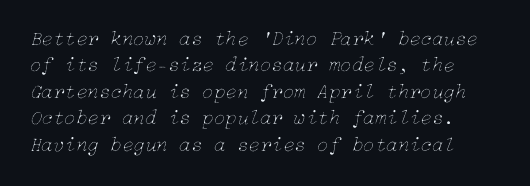
The image shows 21 px text type, italic (leaning right); set normal line spacing (1.26x), normal letter spacing, not underlined.
